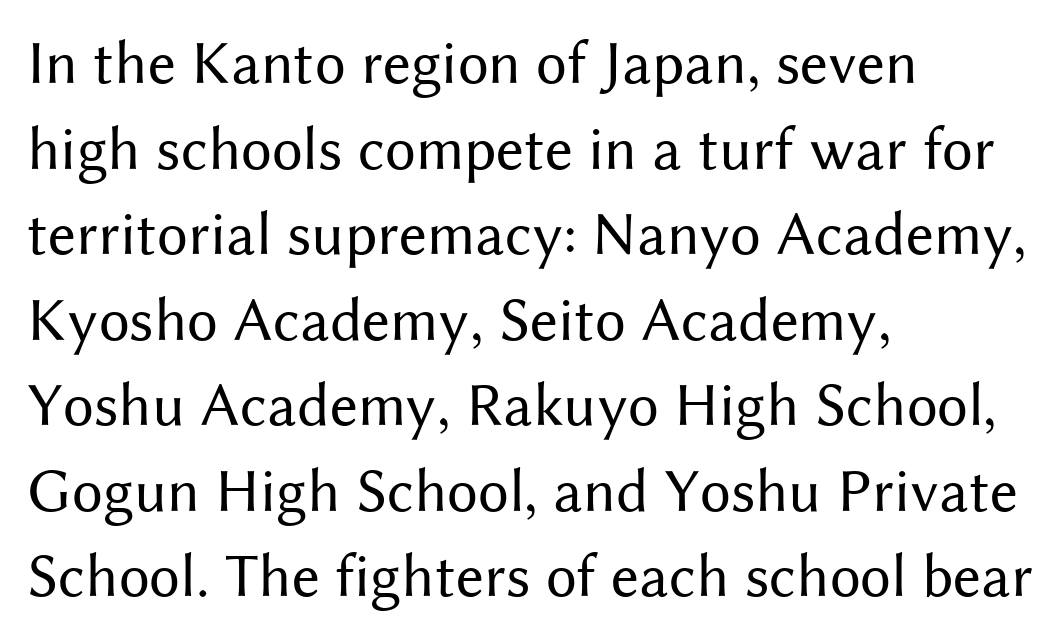
The image shows 62 px regular-weight sans-serif type, upright; set left-aligned, normal line spacing (1.38x), normal letter spacing, not underlined; medium stroke contrast and a medium x-height.
